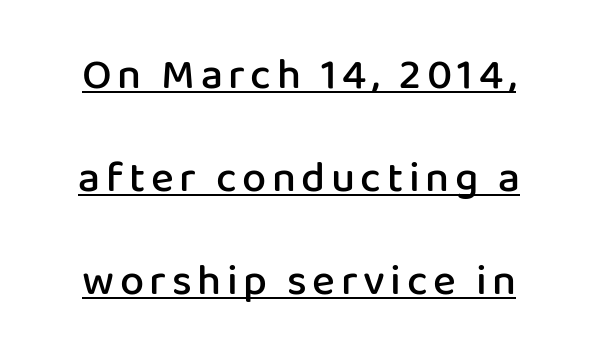
{"serif": "no", "italic": "no", "bold": "semi", "weight": "semibold", "width": "normal", "stroke_contrast": "low", "x_height": "medium", "monospaced": "no", "underline": "yes", "align": "center", "line_spacing": "loose", "line_spacing_ratio": 2.4, "glyph_px": 43}
